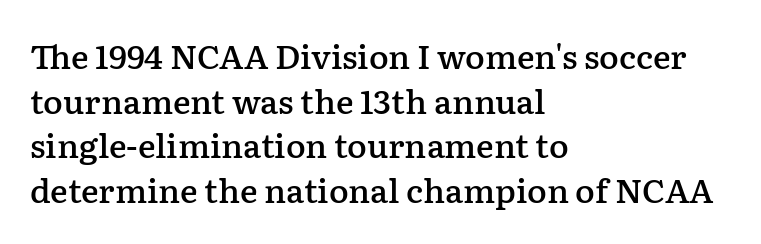
Line starts are locked; line ends wander. Think of a printed novel: that variable character pitch is what you see here. The typesetting leans somewhat heavy: a semibold. To sum up the face: it has serifs.
